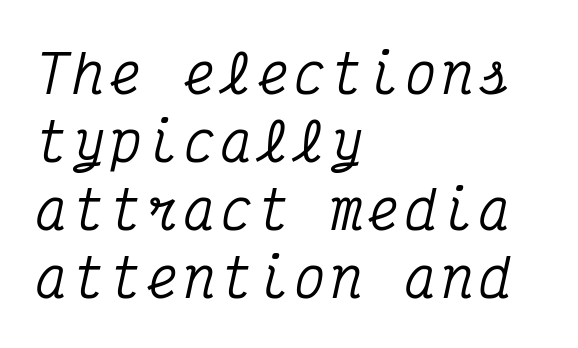
{"serif": "yes", "italic": "yes", "lean": "right", "slant_degrees": 12, "width": "condensed", "stroke_contrast": "medium", "x_height": "medium", "monospaced": "yes", "underline": "no", "align": "left", "line_spacing": "normal", "line_spacing_ratio": 1.31, "glyph_px": 52}
